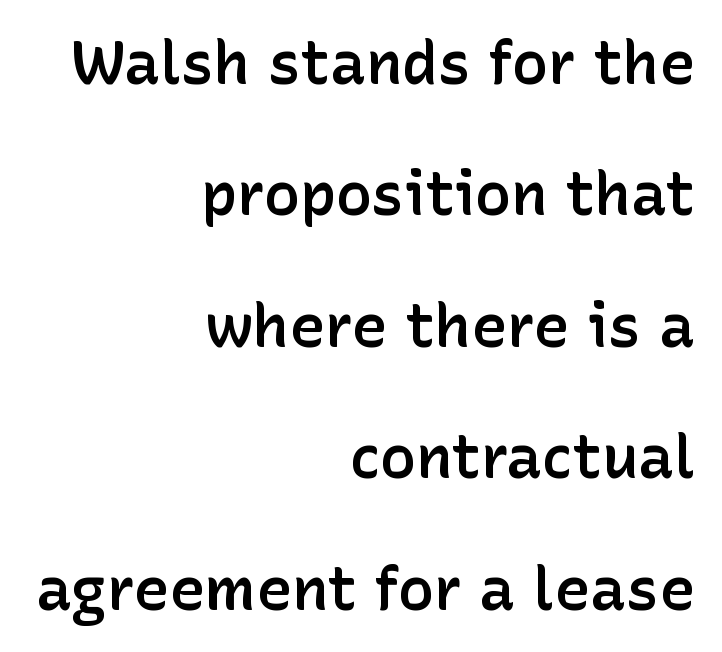
The image shows 60 px semibold sans-serif type, upright; set right-aligned, loose line spacing (2.19x), normal letter spacing, not underlined; low stroke contrast and a medium x-height.
